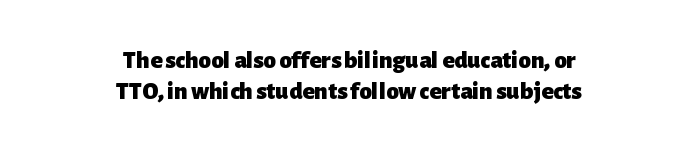
Q: Is the text bold? A: Yes.
Q: Is the text italic (slanted)? A: No, it is upright.
Q: Is the text underlined? A: No.
Q: How is the paragraph aligned? A: Centered.
Q: Is the spacing between letters normal or unusually wide? A: Normal.
Q: Is the spacing between lines tight, normal or loose? A: Normal.
